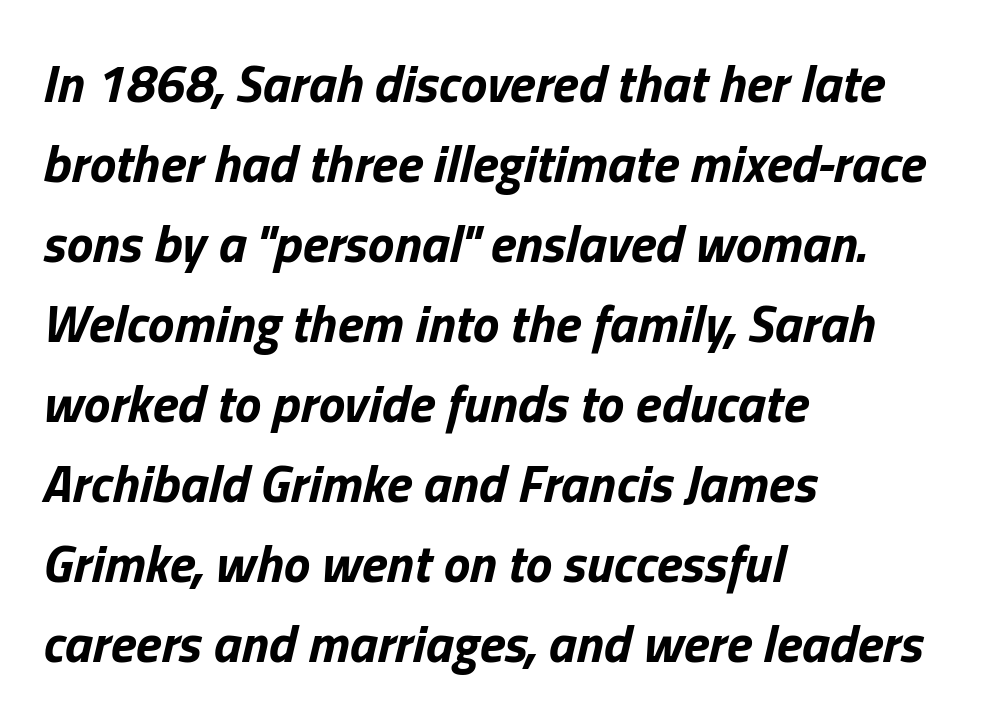
{"italic": "yes", "lean": "right", "slant_degrees": 13, "bold": "yes", "weight": "bold", "width": "normal", "stroke_contrast": "low", "x_height": "medium", "monospaced": "no", "underline": "no", "align": "left", "line_spacing": "normal", "line_spacing_ratio": 1.51, "letter_spacing": "normal", "letter_spacing_em": 0.0, "glyph_px": 53}
